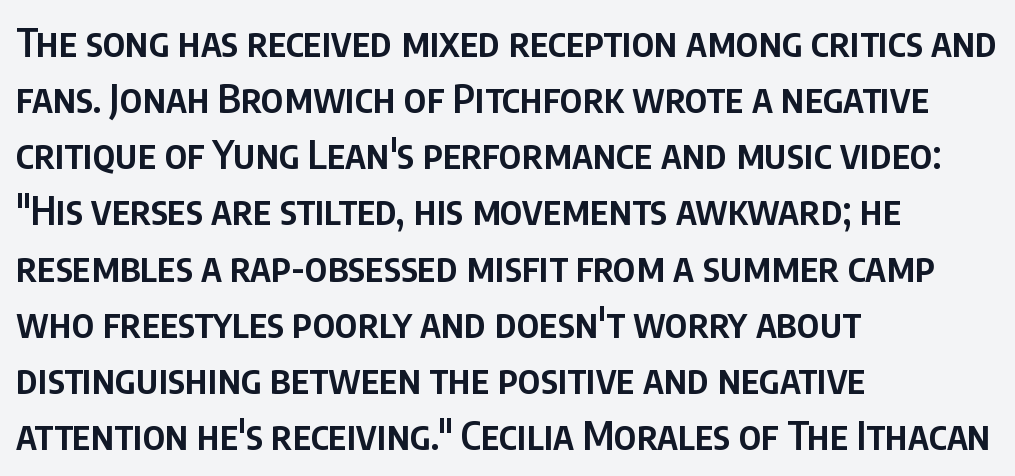
The image shows 39 px semibold, condensed sans-serif type, upright; set left-aligned, normal line spacing (1.44x), normal letter spacing, not underlined; low stroke contrast and a large x-height.
